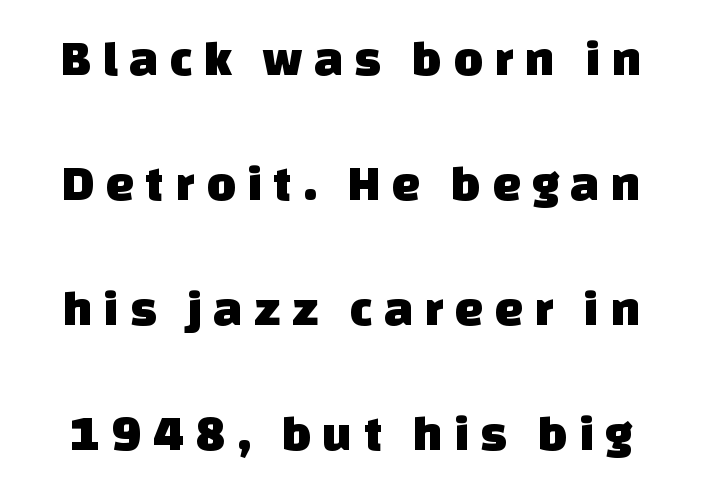
The image shows 51 px sans-serif type; set loose line spacing (2.45x), unusually wide letter spacing (+0.22 em), not underlined; low stroke contrast and a large x-height.
